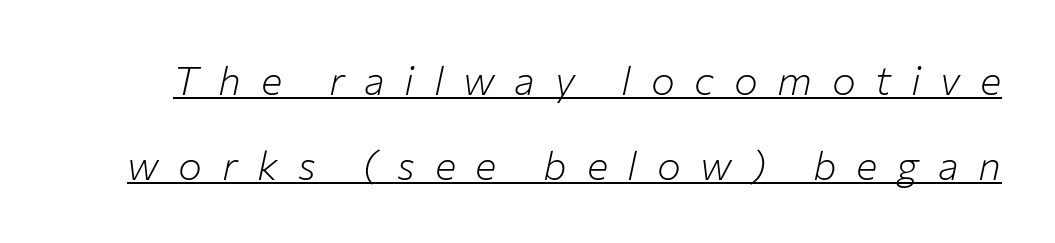
Heaviness? Minimal to ordinary, like unemphasized prose. These lines were composed using italics. Looks like regular typesetting: each glyph gets only the width it needs. The leading is generous, giving the passage an open texture. Characters follow at a spacing far wider than the type designer built in.
